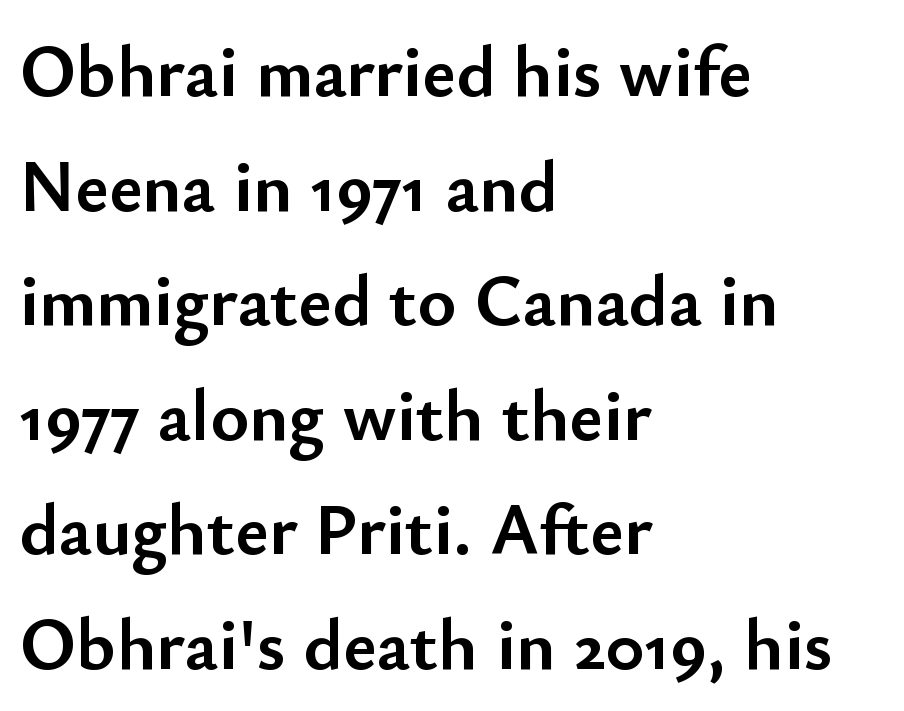
{"serif": "no", "italic": "no", "bold": "yes", "weight": "semibold", "width": "normal", "stroke_contrast": "low", "x_height": "small", "monospaced": "no", "underline": "no", "align": "left", "line_spacing": "normal", "line_spacing_ratio": 1.57, "letter_spacing": "normal", "letter_spacing_em": 0.0, "glyph_px": 73}
